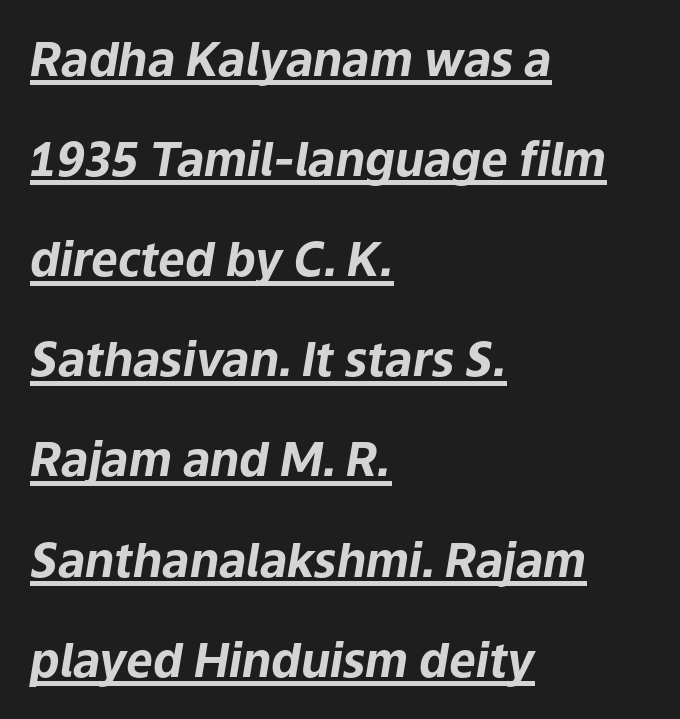
Q: Is the text bold? A: Yes.
Q: Is the text italic (slanted)? A: Yes, it leans right by about 9 degrees.
Q: Is the text underlined? A: Yes.
Q: How is the paragraph aligned? A: Left-aligned.
Q: Is the spacing between letters normal or unusually wide? A: Normal.
Q: Is the spacing between lines tight, normal or loose? A: Loose.
Q: Width (condensed, normal, or wide)? A: Normal.
Q: Stroke contrast? A: Low.
Q: x-height? A: Medium.
Q: Monospaced? A: No.
